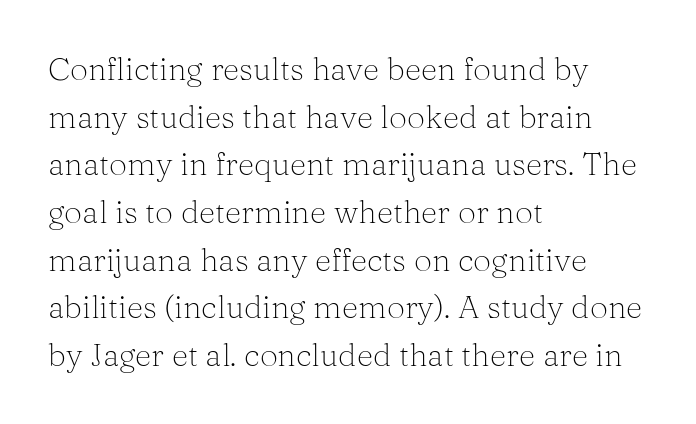
The type family on display is of the serif kind. Italic? Not at all — the glyphs are vertical. Spacing verdict: proportional, widths tailored to each character. The strokes carry an ordinary text weight at most. The typesetter chose a ragged-right arrangement here.
